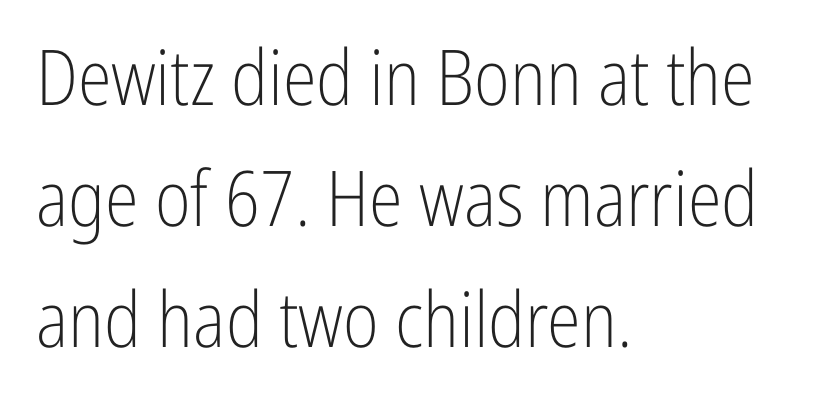
Note the varied advance widths — an 'i' is clearly narrower than an 'm'. The zone under the glyphs is completely vacant. Vertically, the passage feels balanced, rows spaced as you'd expect. Does extra space separate the letters? No, they use regular spacing. Is this a sans? Yes — the strokes have no serifs.
